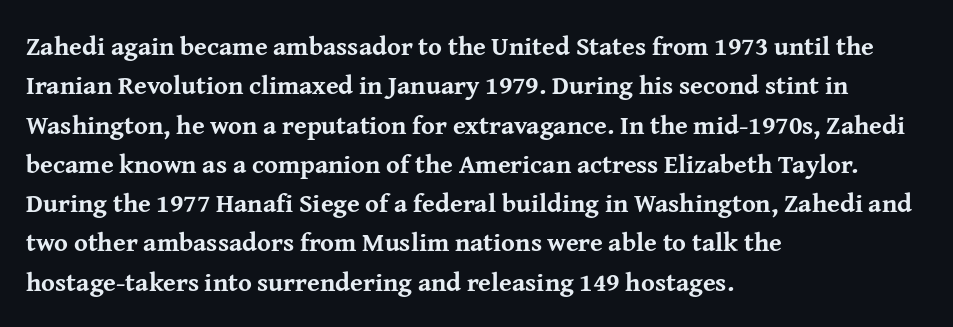
Q: Is the text bold? A: Yes.
Q: Is the text italic (slanted)? A: No, it is upright.
Q: Is the text underlined? A: No.
Q: How is the paragraph aligned? A: Left-aligned.
Q: Is the spacing between letters normal or unusually wide? A: Normal.
Q: Is the spacing between lines tight, normal or loose? A: Normal.
